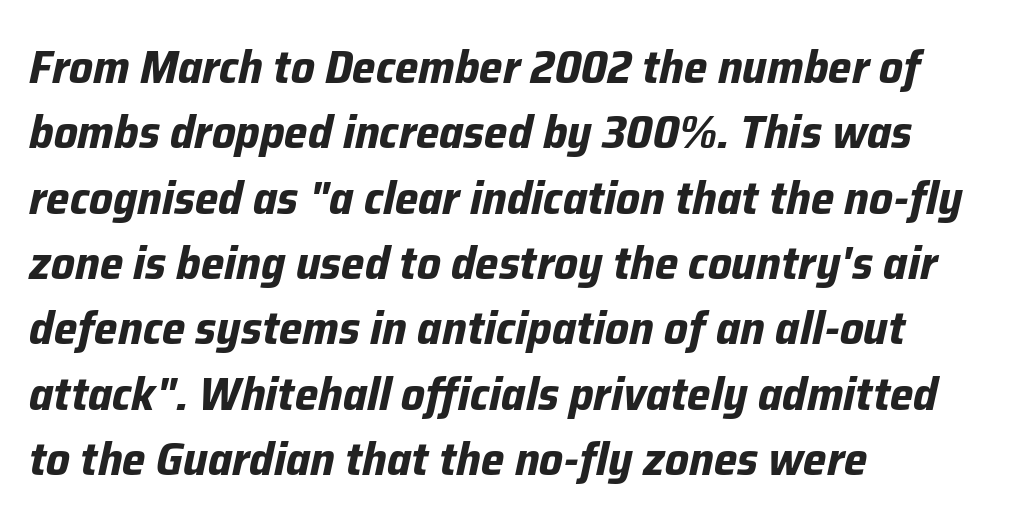
{"italic": "yes", "lean": "right", "slant_degrees": 12, "bold": "yes", "weight": "bold", "width": "normal", "stroke_contrast": "low", "x_height": "medium", "monospaced": "no", "underline": "no", "align": "left", "line_spacing": "normal", "line_spacing_ratio": 1.39, "letter_spacing": "normal", "letter_spacing_em": 0.0, "glyph_px": 47}
